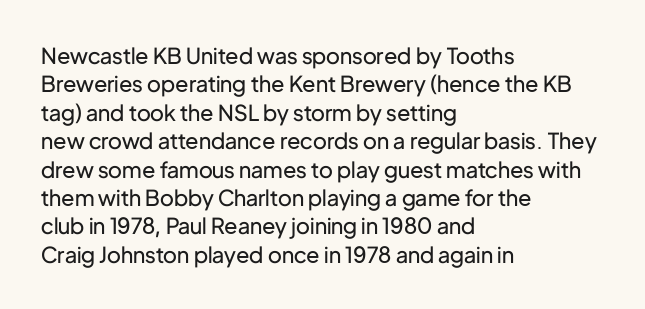
Q: Is the text bold? A: No.
Q: Is the text italic (slanted)? A: No, it is upright.
Q: Is the text underlined? A: No.
Q: How is the paragraph aligned? A: Left-aligned.
Q: Is the spacing between letters normal or unusually wide? A: Normal.
Q: Is the spacing between lines tight, normal or loose? A: Normal.
